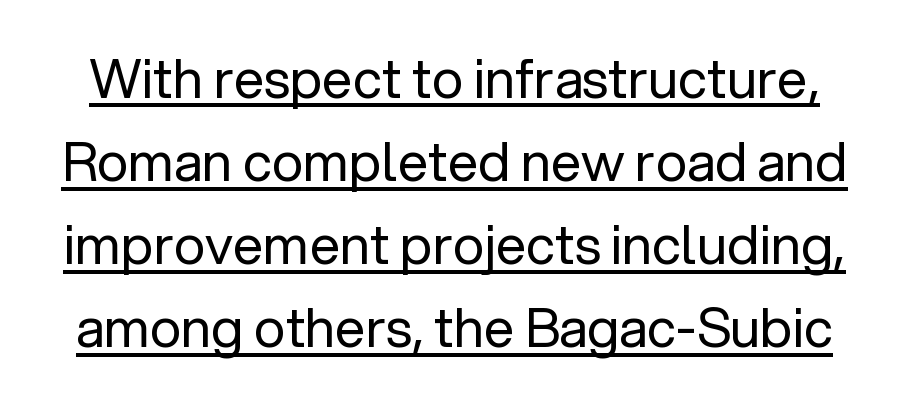
Q: Is the text bold? A: No.
Q: Is the text italic (slanted)? A: No, it is upright.
Q: Is the typeface a serif or a sans-serif typeface? A: Sans-serif.
Q: Is the text underlined? A: Yes.
Q: Is the spacing between letters normal or unusually wide? A: Normal.
Q: Is the spacing between lines tight, normal or loose? A: Normal.
Q: Width (condensed, normal, or wide)? A: Normal.
Q: Stroke contrast? A: Low.
Q: x-height? A: Medium.
Q: Monospaced? A: No.
